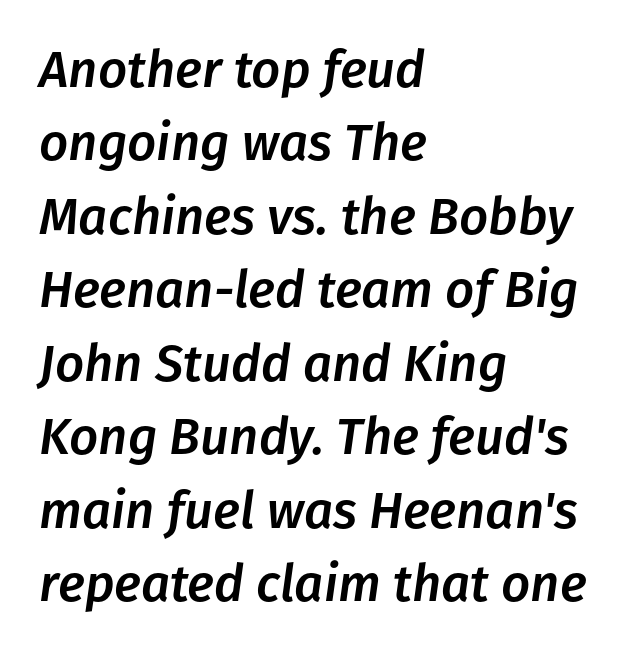
The lettering tilts uniformly, giving the passage an italic look. The space between consecutive lines is moderate. Descenders hang freely into open space. Between one letter and the next there's only the usual sliver of space. The passage shown is typed in a proportional face where columns would drift. The passage is arranged the way most books set body copy — flush left.
